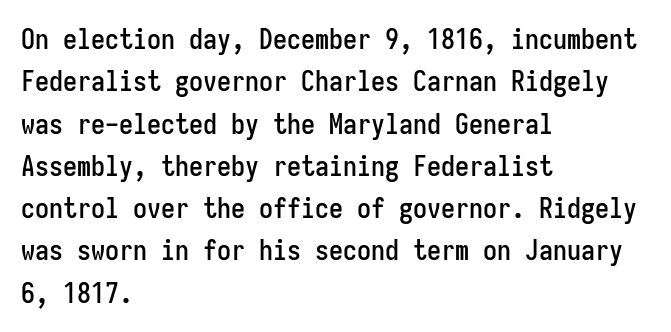
Q: Is the text italic (slanted)? A: No, it is upright.
Q: Is the typeface a serif or a sans-serif typeface? A: Sans-serif.
Q: Is the text underlined? A: No.
Q: How is the paragraph aligned? A: Left-aligned.
Q: Is the spacing between letters normal or unusually wide? A: Normal.
Q: Is the spacing between lines tight, normal or loose? A: Normal.
Q: Width (condensed, normal, or wide)? A: Condensed.
Q: Stroke contrast? A: Low.
Q: x-height? A: Medium.
Q: Monospaced? A: Yes.
